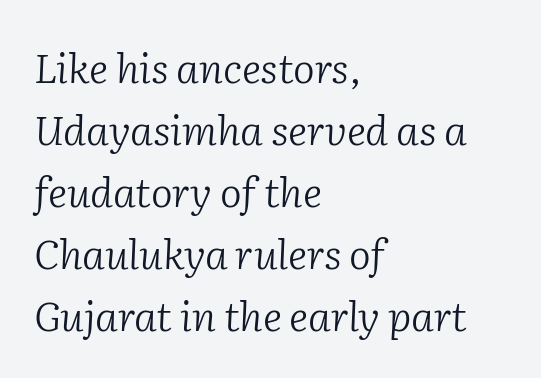
The image shows 41 px light serif type, italic (leaning right); set left-aligned, normal line spacing (1.51x), normal letter spacing, not underlined; low stroke contrast and a medium x-height.
